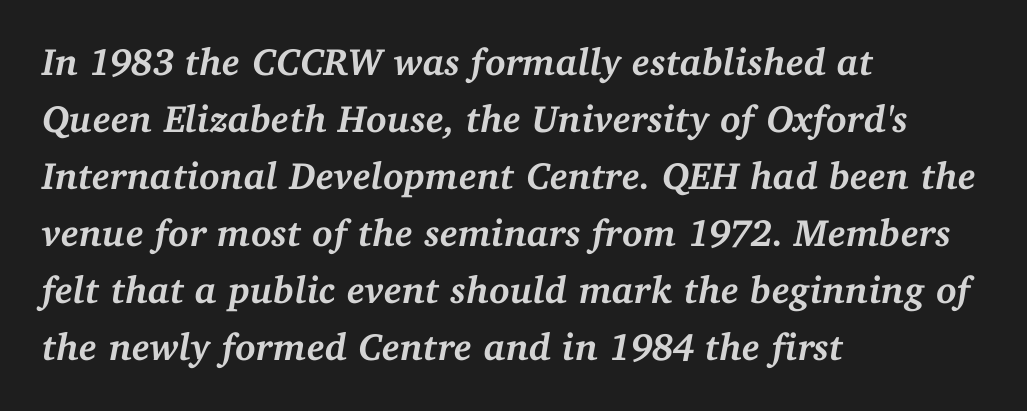
The image shows 38 px semibold serif type, italic (leaning right); set left-aligned, normal line spacing (1.5x), normal letter spacing, not underlined; medium stroke contrast and a medium x-height.
